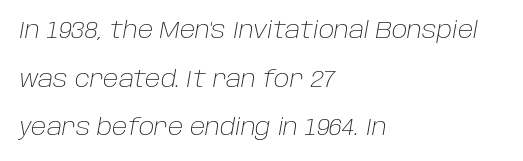
The image shows 23 px text type, italic (leaning right); set left-aligned, loose line spacing (2.11x), normal letter spacing, not underlined.
